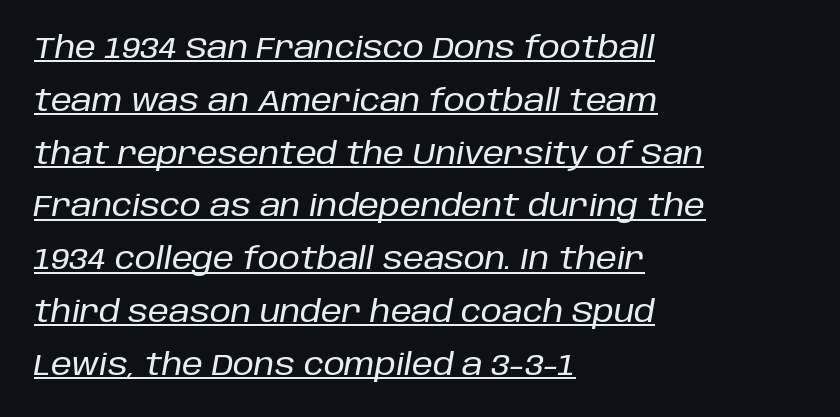
{"italic": "yes", "lean": "right", "slant_degrees": 10, "width": "normal", "stroke_contrast": "low", "x_height": "large", "monospaced": "no", "underline": "yes", "align": "left", "line_spacing_ratio": 1.76, "letter_spacing": "normal", "letter_spacing_em": 0.0, "glyph_px": 30}
